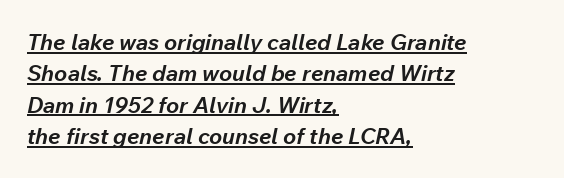
{"italic": "yes", "lean": "right", "slant_degrees": 12, "bold": "yes", "underline": "yes", "align": "left", "line_spacing": "normal", "line_spacing_ratio": 1.43, "letter_spacing": "normal", "letter_spacing_em": 0.0, "glyph_px": 22}
